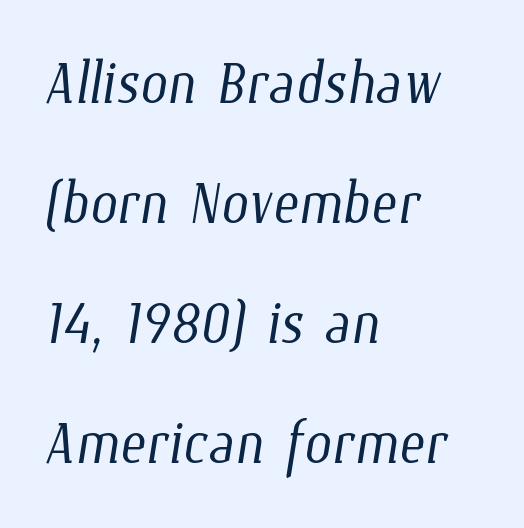
The image shows 78 px light, condensed type; set left-aligned, normal line spacing (1.54x), normal letter spacing, not underlined; low stroke contrast and a medium x-height.
